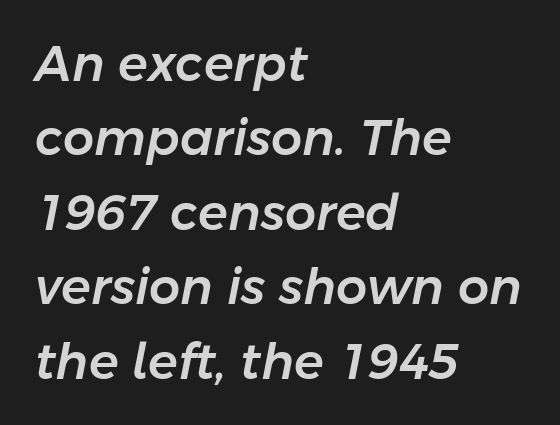
The image shows 49 px text type, italic (leaning right); set left-aligned, normal line spacing (1.52x), normal letter spacing, not underlined; low stroke contrast and a medium x-height.
